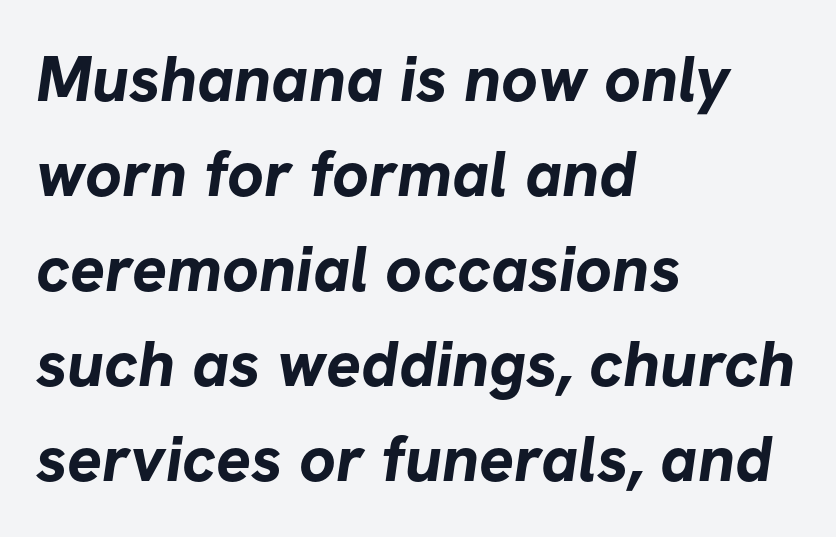
The image shows 65 px bold sans-serif type; set left-aligned, normal line spacing (1.46x), normal letter spacing, not underlined; low stroke contrast and a medium x-height.
